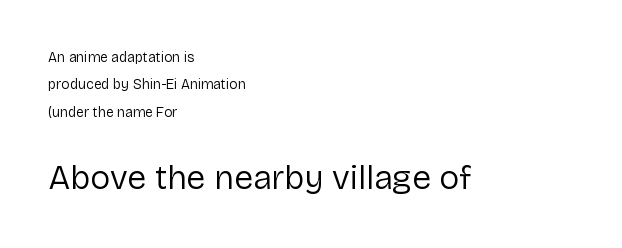
Q: Is the text bold? A: No.
Q: Is the text italic (slanted)? A: No, it is upright.
Q: Is the typeface a serif or a sans-serif typeface? A: Sans-serif.
Q: Is the text underlined? A: No.
Q: How is the paragraph aligned? A: Left-aligned.
Q: Is the spacing between letters normal or unusually wide? A: Normal.
Q: Is the spacing between lines tight, normal or loose? A: Loose.
Q: Which block of text is set in a larger size, the first (top) or the second (bottom)? A: The second (bottom) one.
Q: Width (condensed, normal, or wide)? A: Normal.
Q: Stroke contrast? A: Low.
Q: x-height? A: Medium.
Q: Monospaced? A: No.
